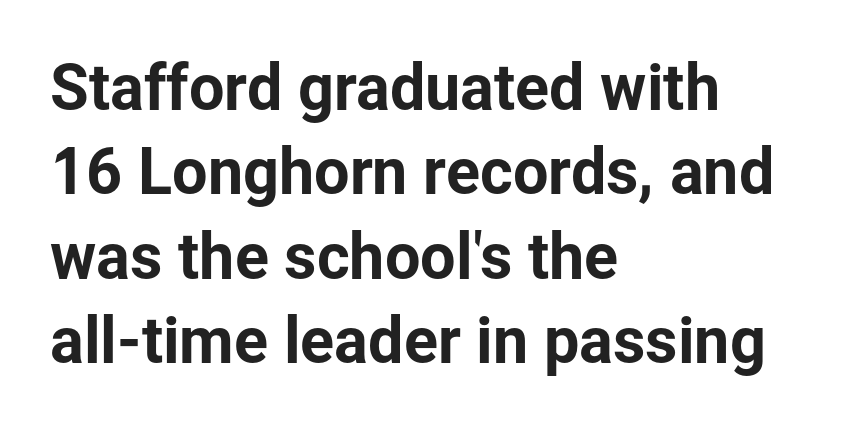
Q: Is the text italic (slanted)? A: No, it is upright.
Q: Is the typeface a serif or a sans-serif typeface? A: Sans-serif.
Q: Is the text underlined? A: No.
Q: How is the paragraph aligned? A: Left-aligned.
Q: Is the spacing between letters normal or unusually wide? A: Normal.
Q: Is the spacing between lines tight, normal or loose? A: Normal.
Q: Width (condensed, normal, or wide)? A: Normal.
Q: Stroke contrast? A: Low.
Q: x-height? A: Medium.
Q: Monospaced? A: No.
